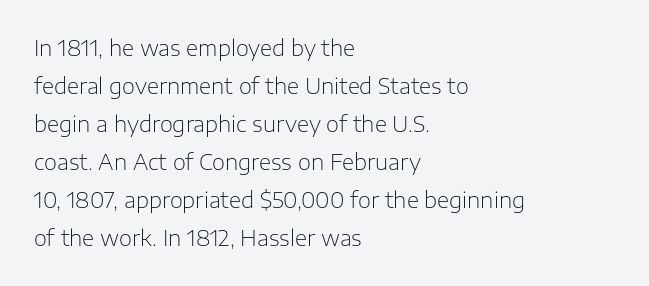
Q: Is the text bold? A: No.
Q: Is the text italic (slanted)? A: No, it is upright.
Q: Is the text underlined? A: No.
Q: How is the paragraph aligned? A: Left-aligned.
Q: Is the spacing between letters normal or unusually wide? A: Normal.
